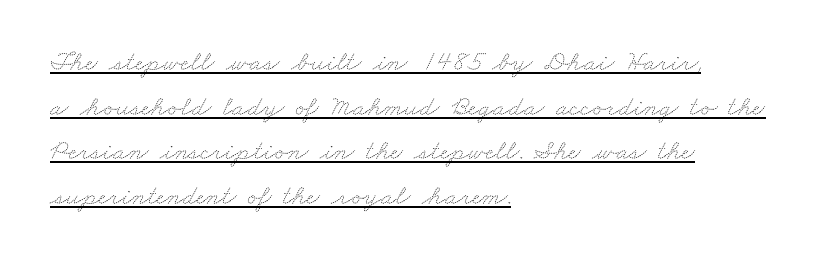
The image shows 28 px thin, wide type; set left-aligned, normal line spacing (1.59x), normal letter spacing, underlined; medium stroke contrast and a small x-height.
